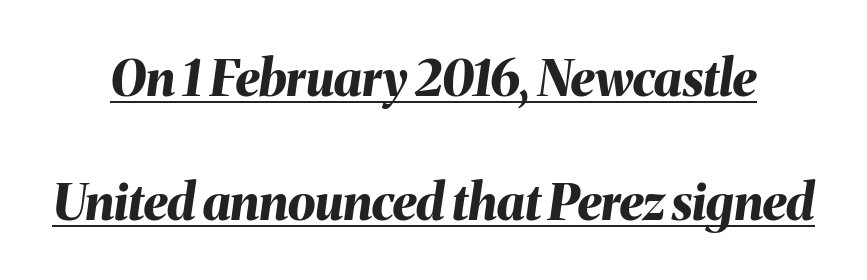
Q: Is the text bold? A: Yes.
Q: Is the text italic (slanted)? A: Yes, it leans right by about 8 degrees.
Q: Is the text underlined? A: Yes.
Q: Is the spacing between letters normal or unusually wide? A: Normal.
Q: Is the spacing between lines tight, normal or loose? A: Loose.
Q: Width (condensed, normal, or wide)? A: Normal.
Q: Stroke contrast? A: Medium.
Q: x-height? A: Medium.
Q: Monospaced? A: No.
